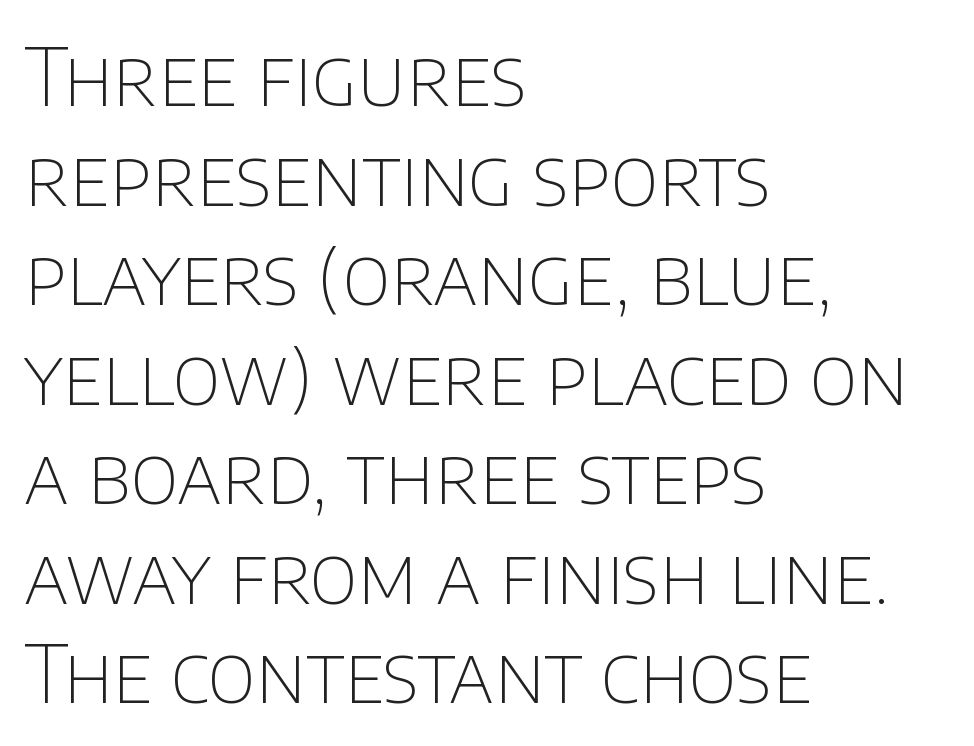
This is the regular roman posture of the typeface. Whoever set this chose a conventional vertical rhythm. Look at the tracking — it's just the regular setting, nothing added. Note the varied advance widths — an 'i' is clearly narrower than an 'm'. Visually the block forms a straight wall on the left and a jagged coastline on the right. The characters are drawn with everyday or finer stroke widths.
